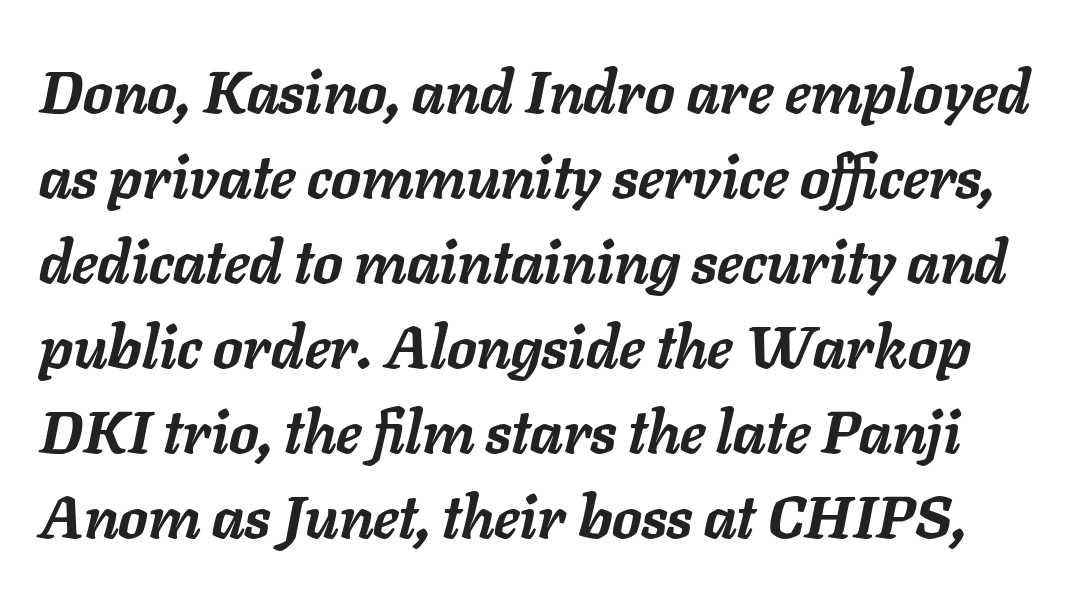
Q: Is the text bold? A: Yes.
Q: Is the text italic (slanted)? A: Yes, it leans right by about 11 degrees.
Q: Is the text underlined? A: No.
Q: Is the spacing between letters normal or unusually wide? A: Normal.
Q: Is the spacing between lines tight, normal or loose? A: Normal.
Q: Width (condensed, normal, or wide)? A: Normal.
Q: Stroke contrast? A: Low.
Q: x-height? A: Medium.
Q: Monospaced? A: No.
